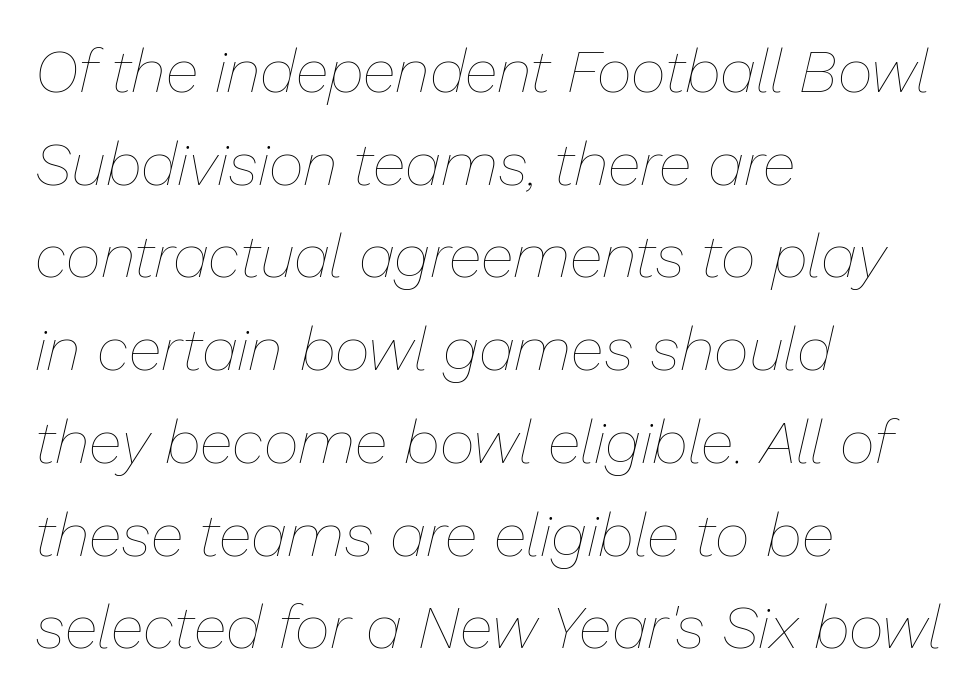
The image shows 61 px thin type, italic (leaning right); set left-aligned, normal line spacing (1.52x), normal letter spacing, not underlined; low stroke contrast and a medium x-height.
